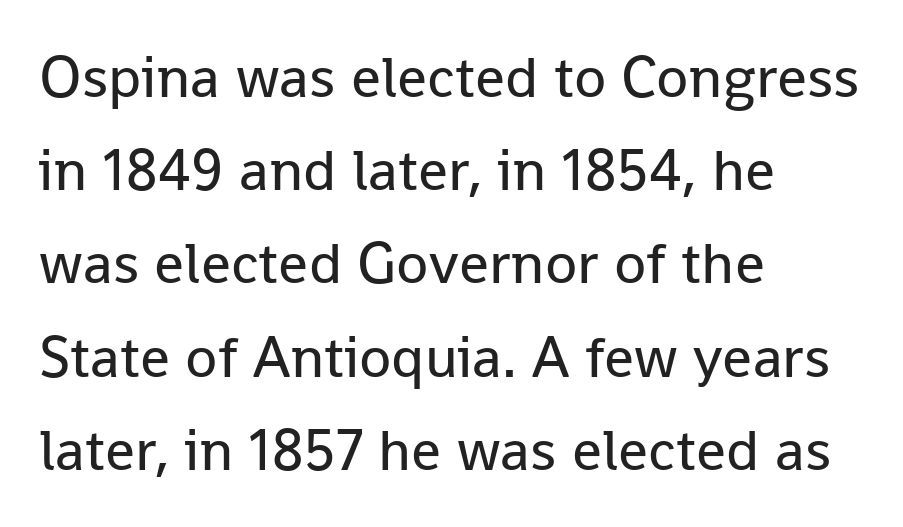
{"serif": "no", "italic": "no", "bold": "no", "weight": "regular", "width": "normal", "stroke_contrast": "low", "x_height": "medium", "monospaced": "no", "underline": "no", "align": "left", "line_spacing": "normal", "line_spacing_ratio": 1.58, "letter_spacing": "normal", "letter_spacing_em": 0.0, "glyph_px": 59}
